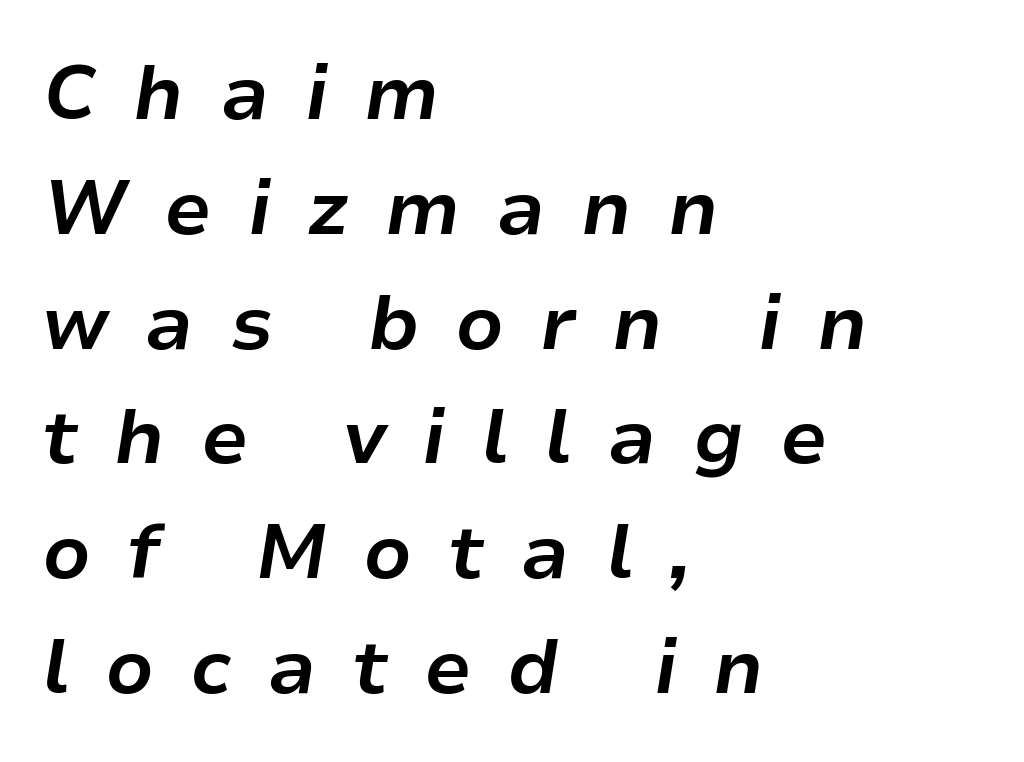
The axis of the letterforms is tilted away from vertical. Heft: maximum for text — a bold. Rows of type keep a routine distance in the vertical direction. Line beginnings align vertically; line endings do not. Caption: expanded tracking, letters set apart.
